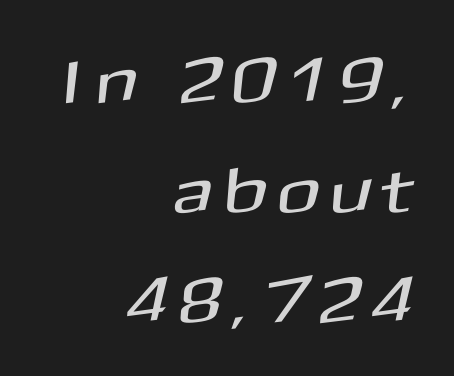
Q: Is the typeface a serif or a sans-serif typeface? A: Sans-serif.
Q: Is the text underlined? A: No.
Q: How is the paragraph aligned? A: Right-aligned.
Q: Is the spacing between letters normal or unusually wide? A: Unusually wide.
Q: Is the spacing between lines tight, normal or loose? A: Normal.
Q: Width (condensed, normal, or wide)? A: Normal.
Q: Stroke contrast? A: Medium.
Q: x-height? A: Medium.
Q: Monospaced? A: No.
